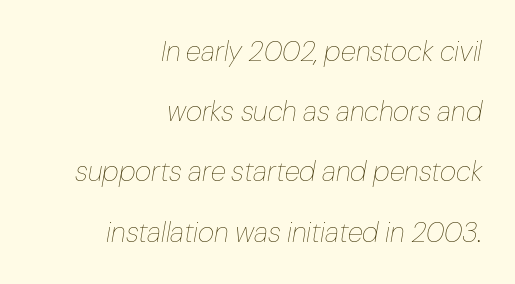
The area under the type is left untouched. The letters advance in unequal steps, a hallmark of proportional type. The ragged edge is on the left, which tells us the setting is flush right. The passage shown leans; its letterforms are oblique.
